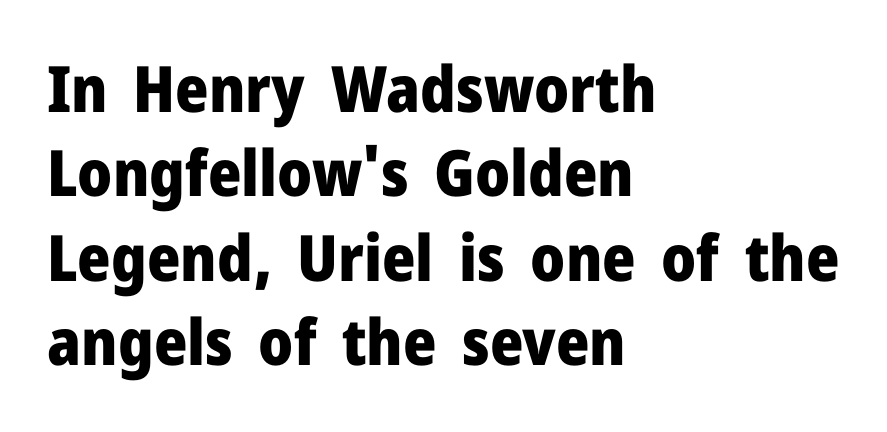
Q: Is the text bold? A: Yes.
Q: Is the text italic (slanted)? A: No, it is upright.
Q: Is the typeface a serif or a sans-serif typeface? A: Sans-serif.
Q: Is the text underlined? A: No.
Q: How is the paragraph aligned? A: Left-aligned.
Q: Is the spacing between letters normal or unusually wide? A: Normal.
Q: Is the spacing between lines tight, normal or loose? A: Normal.
Q: Width (condensed, normal, or wide)? A: Normal.
Q: Stroke contrast? A: Low.
Q: x-height? A: Medium.
Q: Monospaced? A: No.
